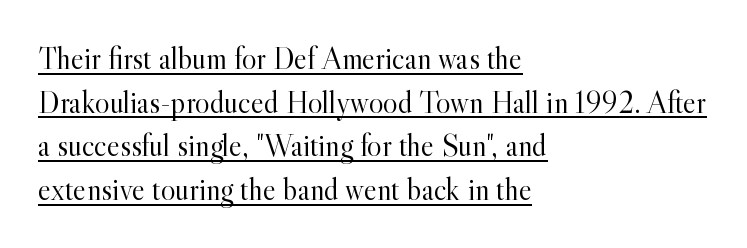
These lines keep a tight, regular rhythm from letter to letter. The letters carry serifs — small finishing strokes at the ends of their stems. Compared with a centered layout, this one pins lines to the left instead. Ink coverage per letter is moderate at most. Nope, not italic — everything's standing straight.
